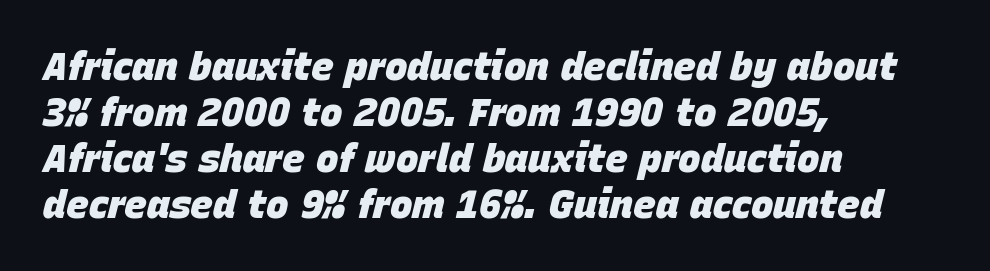
The image shows 38 px heavy type, italic (leaning right); set left-aligned, line spacing 1.21x, normal letter spacing, not underlined; low stroke contrast and a large x-height.
